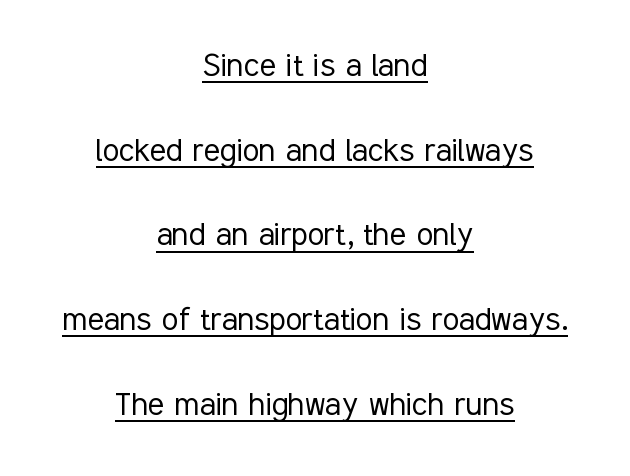
There is no visible air inserted between adjacent glyphs. No heavy texture on the line: the type isn't bold. The sample's only ornament is a line tracing under the words. One-word summary of the alignment: center.
